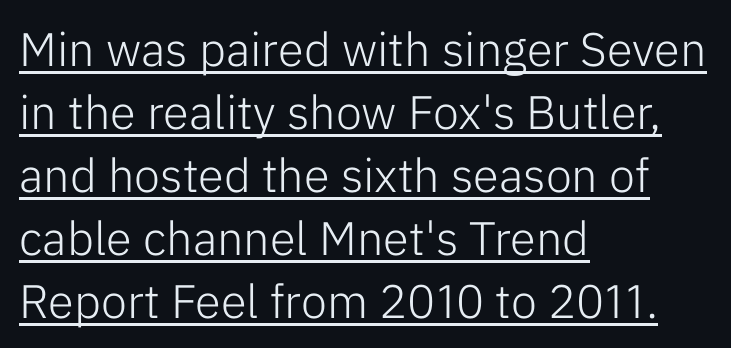
{"serif": "no", "italic": "no", "bold": "no", "weight": "light", "width": "normal", "stroke_contrast": "low", "x_height": "medium", "monospaced": "no", "underline": "yes", "align": "left", "line_spacing": "normal", "line_spacing_ratio": 1.34, "letter_spacing": "normal", "letter_spacing_em": 0.0, "glyph_px": 47}
